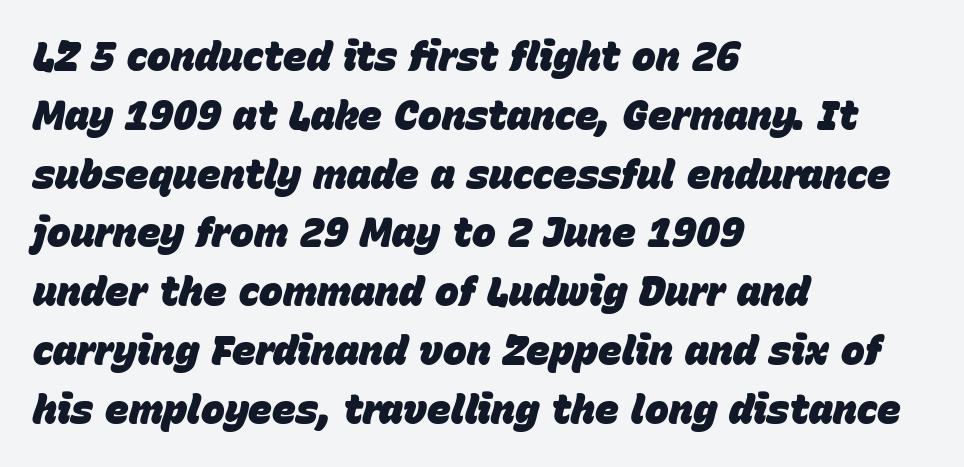
The image shows 40 px heavy type, italic (leaning right); set left-aligned, normal line spacing (1.47x), normal letter spacing, not underlined; low stroke contrast and a large x-height.
